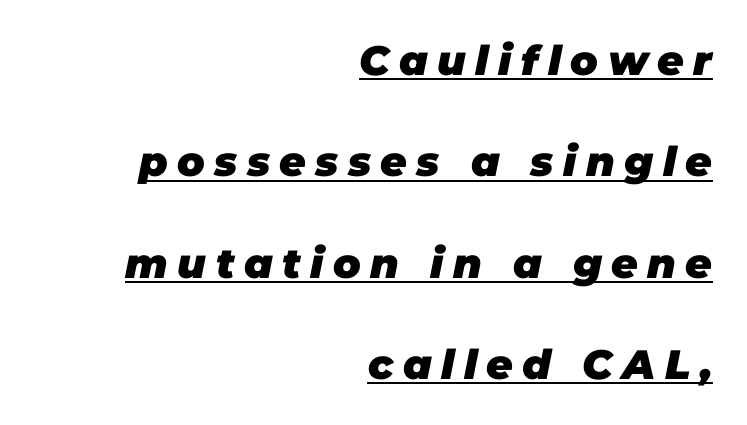
Vertical spacing — loose. Caption: lettering with a line underneath. There is plenty of visible air inserted between adjacent glyphs. Does the lettering tilt? It does — this is italic.
